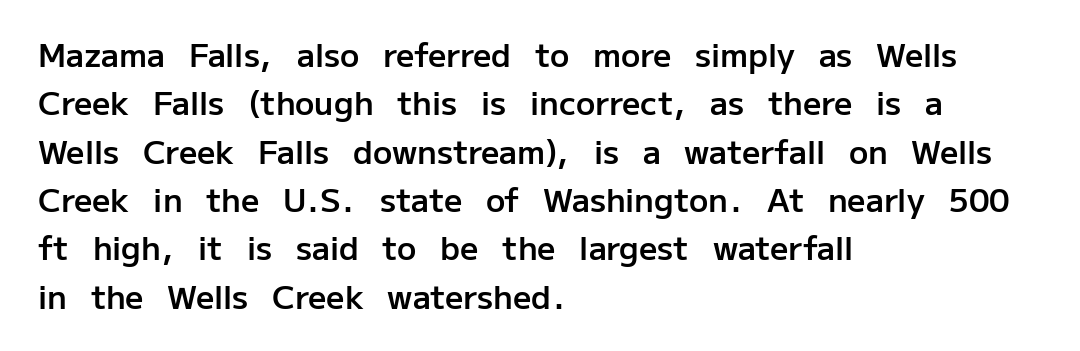
The image shows 32 px semibold sans-serif type, upright; set left-aligned, normal line spacing (1.51x), normal letter spacing, not underlined; low stroke contrast and a medium x-height.
